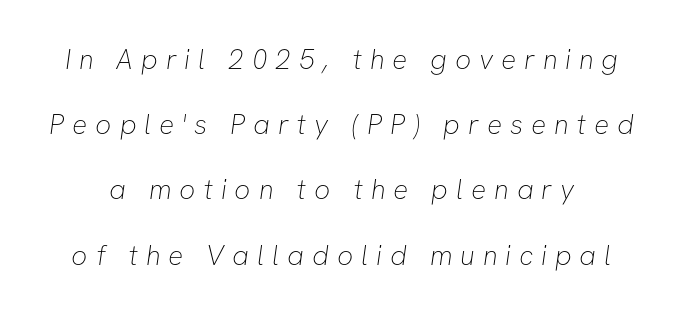
Q: Is the text bold? A: No.
Q: Is the typeface a serif or a sans-serif typeface? A: Sans-serif.
Q: Is the text underlined? A: No.
Q: Is the spacing between letters normal or unusually wide? A: Unusually wide.
Q: Is the spacing between lines tight, normal or loose? A: Loose.
Q: Width (condensed, normal, or wide)? A: Normal.
Q: Stroke contrast? A: Low.
Q: x-height? A: Medium.
Q: Monospaced? A: No.
